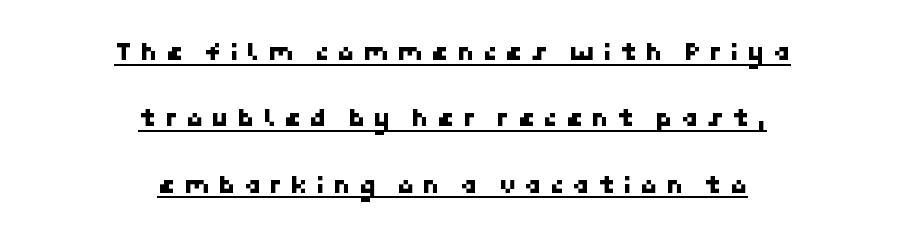
The image shows 28 px sans-serif type; set centered, loose line spacing (2.37x), unusually wide letter spacing (+0.29 em), underlined; low stroke contrast and a medium x-height.
